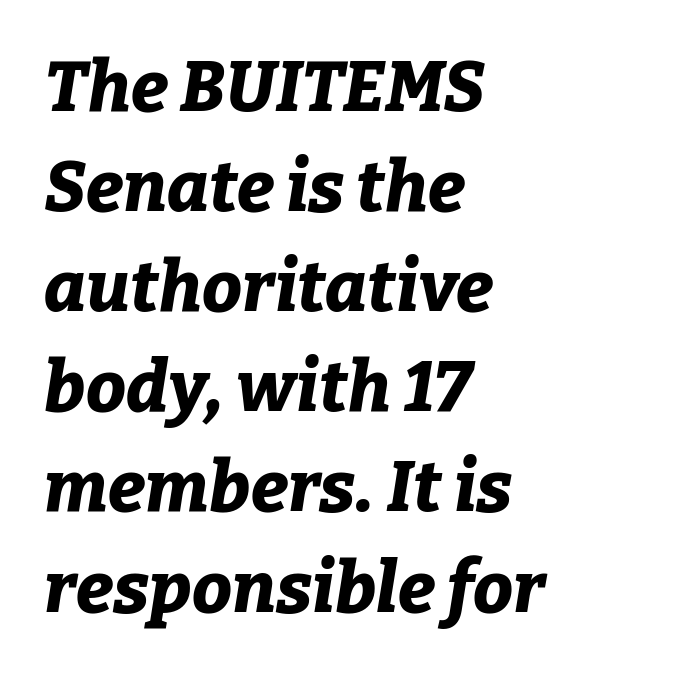
{"italic": "yes", "lean": "right", "slant_degrees": 9, "bold": "yes", "weight": "bold", "width": "normal", "stroke_contrast": "low", "x_height": "medium", "monospaced": "no", "underline": "no", "align": "left", "line_spacing": "normal", "line_spacing_ratio": 1.41, "letter_spacing": "normal", "letter_spacing_em": 0.0, "glyph_px": 71}
